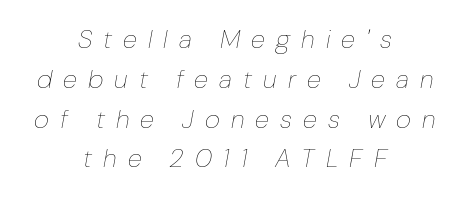
The image shows 26 px text type, italic (leaning right); set centered, normal line spacing (1.53x), unusually wide letter spacing (+0.43 em), not underlined.
